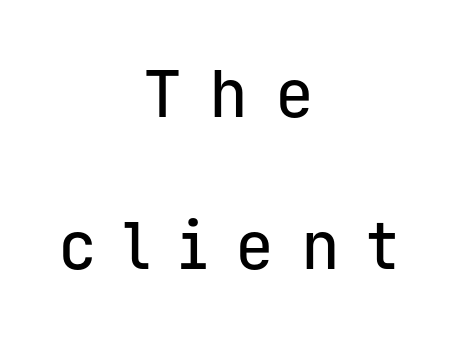
The image shows 65 px sans-serif type, upright, monospaced; set centered, loose line spacing (2.34x), unusually wide letter spacing (+0.41 em), not underlined; low stroke contrast and a medium x-height.
